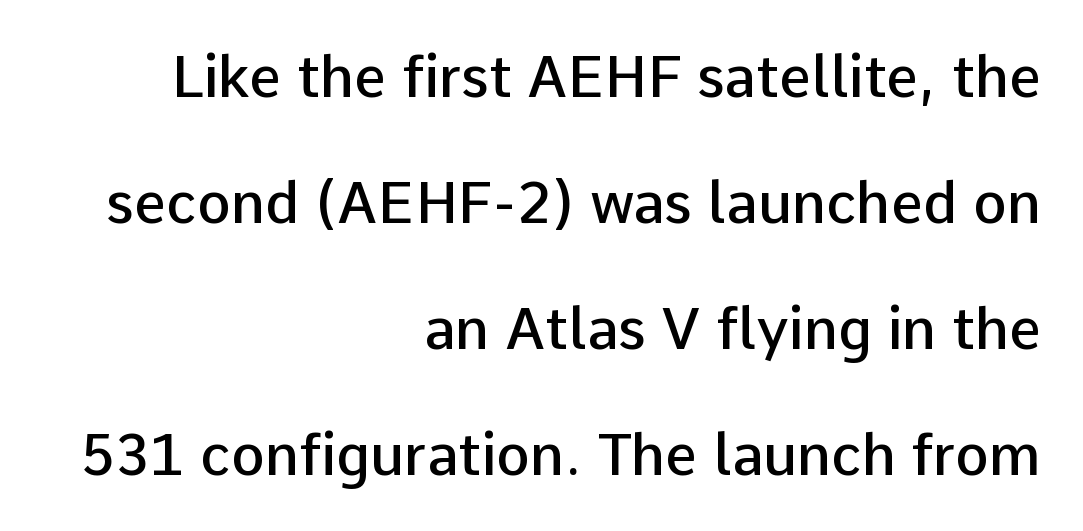
Q: Is the text bold? A: Semi-bold.
Q: Is the text italic (slanted)? A: No, it is upright.
Q: Is the typeface a serif or a sans-serif typeface? A: Sans-serif.
Q: Is the text underlined? A: No.
Q: How is the paragraph aligned? A: Right-aligned.
Q: Is the spacing between letters normal or unusually wide? A: Normal.
Q: Is the spacing between lines tight, normal or loose? A: Loose.
Q: Width (condensed, normal, or wide)? A: Normal.
Q: Stroke contrast? A: Low.
Q: x-height? A: Medium.
Q: Monospaced? A: No.
